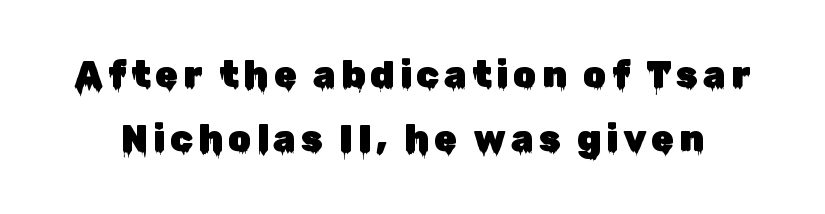
Note the varied advance widths — an 'i' is clearly narrower than an 'm'. Classification — sans serif. Does the lettering tilt? It doesn't — this is upright. Any mark beneath the type? The region is blank.
